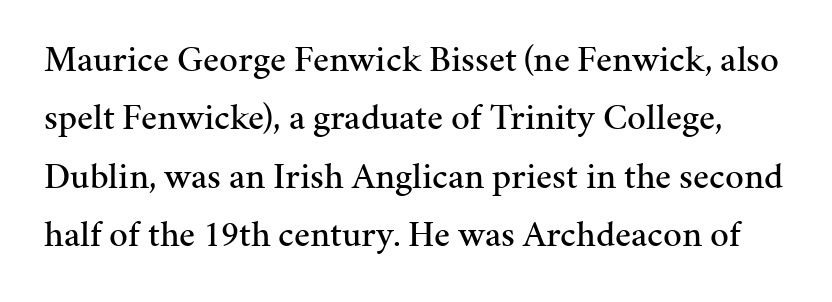
{"serif": "yes", "italic": "no", "width": "normal", "stroke_contrast": "medium", "x_height": "medium", "monospaced": "no", "underline": "no", "line_spacing": "normal", "line_spacing_ratio": 1.58, "letter_spacing": "normal", "letter_spacing_em": 0.0, "glyph_px": 37}
